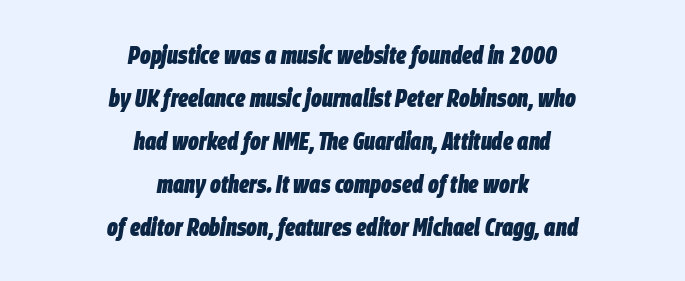
{"italic": "yes", "lean": "right", "slant_degrees": 9, "bold": "yes", "underline": "no", "align": "center", "line_spacing_ratio": 1.72, "letter_spacing": "normal", "letter_spacing_em": 0.0, "glyph_px": 25}
